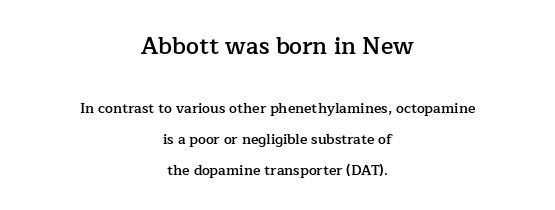
{"italic": "no", "bold": "semi", "underline": "no", "align": "center", "line_spacing": "loose", "line_spacing_ratio": 2.21, "letter_spacing": "normal", "letter_spacing_em": 0.0, "larger_block": "first", "size_ratio": 1.64, "glyph_px": 23}
